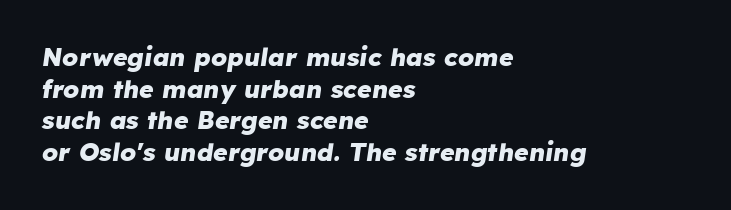
The image shows 25 px bold type, italic (leaning right); set left-aligned, normal line spacing (1.27x), normal letter spacing, not underlined.
